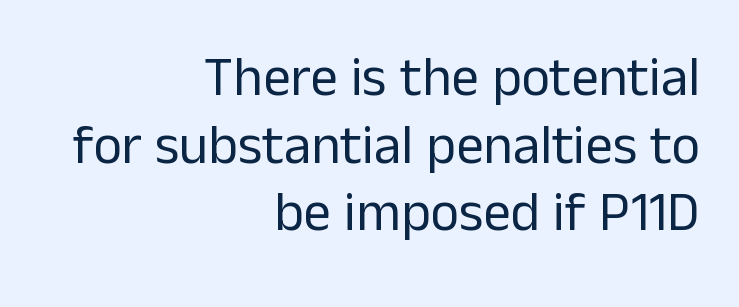
The passage is arranged like a letterhead date or caption credit — flush right. Character widths vary here, with narrow letters taking less room than wide ones. Posture: upright roman. The designer went with a sans here, leaving each stem footless. Descenders hang freely into open space.
